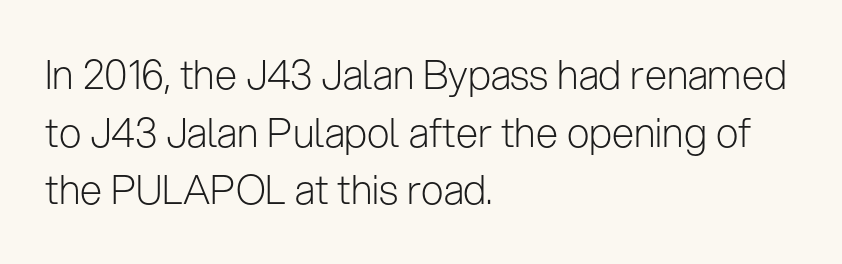
{"serif": "no", "italic": "no", "bold": "no", "weight": "light", "width": "normal", "stroke_contrast": "low", "x_height": "medium", "monospaced": "no", "underline": "no", "align": "left", "line_spacing": "normal", "line_spacing_ratio": 1.44, "letter_spacing": "normal", "letter_spacing_em": 0.0, "glyph_px": 40}
